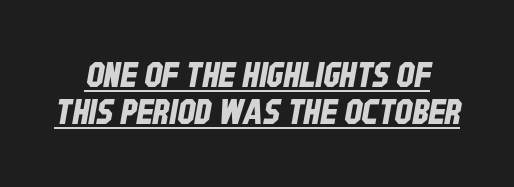
Q: Is the typeface a serif or a sans-serif typeface? A: Sans-serif.
Q: Is the text underlined? A: Yes.
Q: Is the spacing between letters normal or unusually wide? A: Normal.
Q: Is the spacing between lines tight, normal or loose? A: Tight.
Q: Width (condensed, normal, or wide)? A: Condensed.
Q: Stroke contrast? A: Low.
Q: x-height? A: Large.
Q: Monospaced? A: No.
